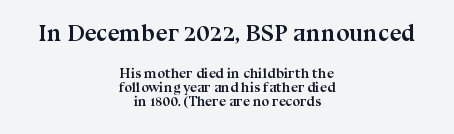
{"italic": "no", "bold": "yes", "underline": "no", "align": "center", "line_spacing": "tight", "line_spacing_ratio": 1.02, "letter_spacing": "normal", "letter_spacing_em": 0.0, "larger_block": "first", "size_ratio": 1.71, "glyph_px": 24}
